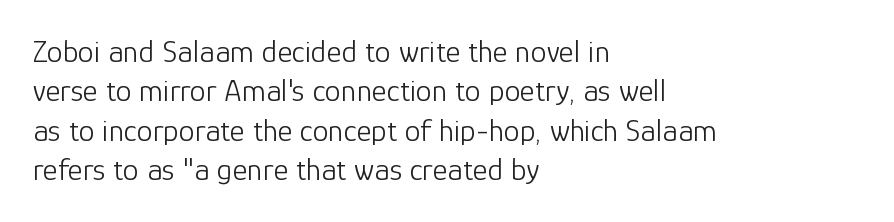
Q: Is the text bold? A: No.
Q: Is the text italic (slanted)? A: No, it is upright.
Q: Is the typeface a serif or a sans-serif typeface? A: Sans-serif.
Q: Is the text underlined? A: No.
Q: How is the paragraph aligned? A: Left-aligned.
Q: Is the spacing between letters normal or unusually wide? A: Normal.
Q: Width (condensed, normal, or wide)? A: Normal.
Q: Stroke contrast? A: Low.
Q: x-height? A: Medium.
Q: Monospaced? A: No.
